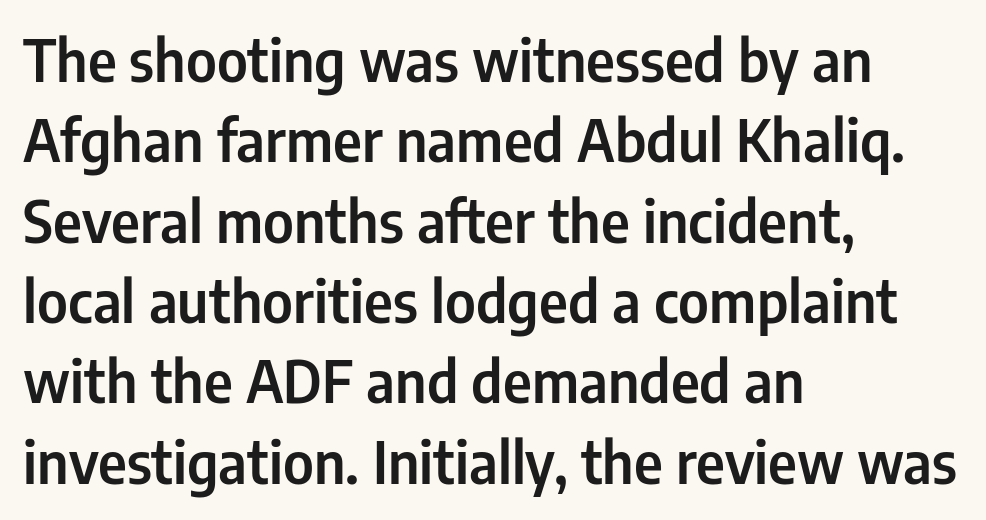
The image shows 57 px condensed sans-serif type, upright; set left-aligned, normal line spacing (1.41x), normal letter spacing, not underlined; low stroke contrast and a medium x-height.
